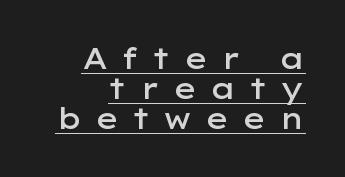
What weight is shown? A semibold, between regular and bold. Line spacing here is tight. The letters advance in unequal steps, a hallmark of proportional type. The lines are quadded right.
